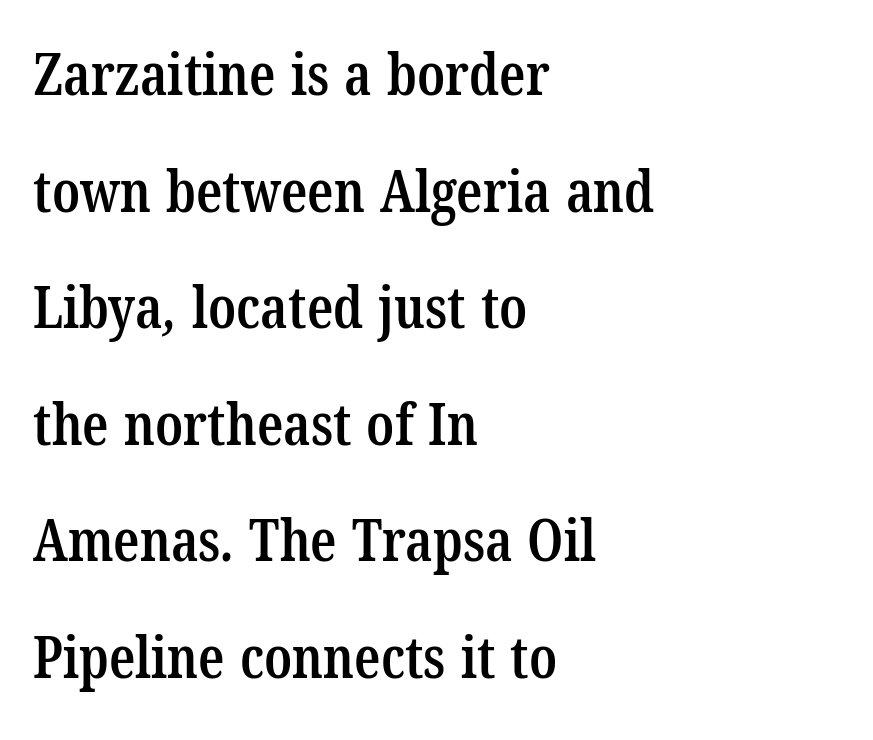
{"serif": "yes", "bold": "semi", "weight": "semibold", "width": "condensed", "stroke_contrast": "low", "x_height": "medium", "monospaced": "no", "underline": "no", "align": "left", "line_spacing": "loose", "line_spacing_ratio": 2.01, "letter_spacing": "normal", "letter_spacing_em": 0.0, "glyph_px": 58}
